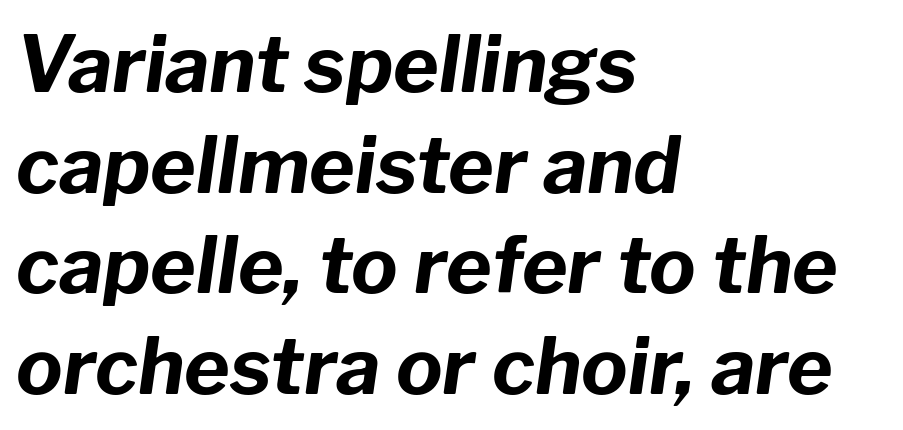
The image shows 78 px bold type, italic (leaning right); set left-aligned, normal line spacing (1.29x), normal letter spacing, not underlined; low stroke contrast and a medium x-height.
